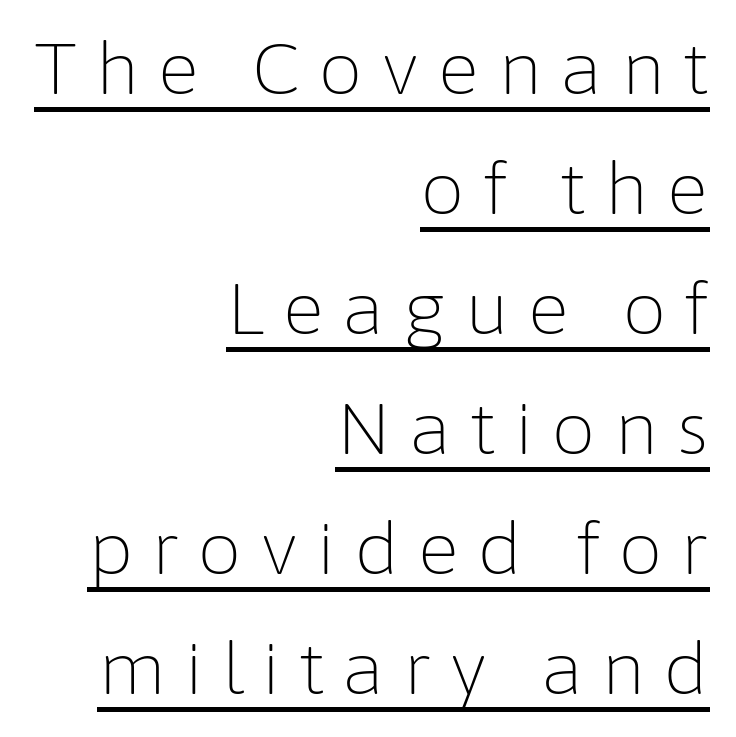
Q: Is the text bold? A: No.
Q: Is the text italic (slanted)? A: No, it is upright.
Q: Is the typeface a serif or a sans-serif typeface? A: Sans-serif.
Q: Is the text underlined? A: Yes.
Q: How is the paragraph aligned? A: Right-aligned.
Q: Is the spacing between letters normal or unusually wide? A: Unusually wide.
Q: Is the spacing between lines tight, normal or loose? A: Normal.
Q: Width (condensed, normal, or wide)? A: Normal.
Q: Stroke contrast? A: Low.
Q: x-height? A: Medium.
Q: Monospaced? A: No.
